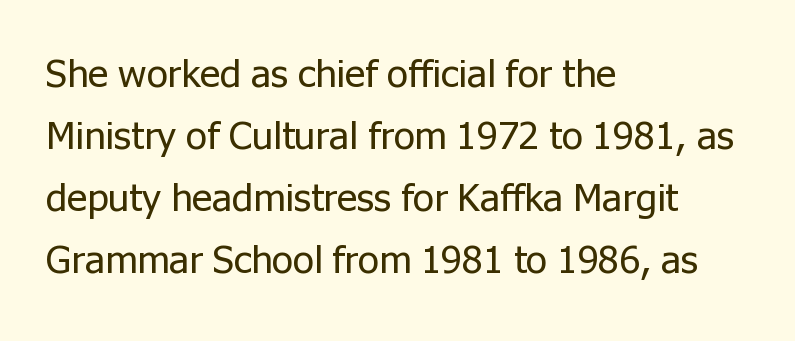
The face used here is a sans, in the tradition of grotesques and geometrics. If you measured baseline to baseline, you'd find a middling distance. Is the letter spacing exaggerated? No — it looks like the ordinary default. The font's upright variant was chosen for this text. Teacher's note: observe the even left margin — that is flush-left alignment. Weight: regular or lighter.
